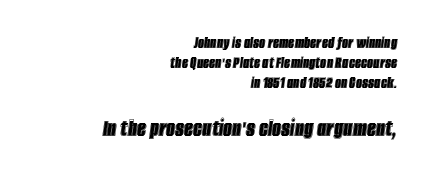
The words here are not underlined. Is the type slanted? Yes — the strokes lean at a clear angle. Observe the ordinary spacing: letters are neighbours, not strangers. Every row of glyphs terminates at an identical x-position on the right. Type size steps up from the first block to the second.
